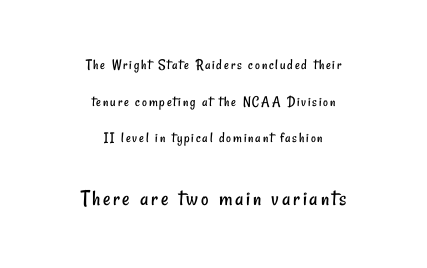
Q: Is the text bold? A: No.
Q: Is the text underlined? A: No.
Q: How is the paragraph aligned? A: Centered.
Q: Is the spacing between lines tight, normal or loose? A: Loose.
Q: Which block of text is set in a larger size, the first (top) or the second (bottom)? A: The second (bottom) one.
